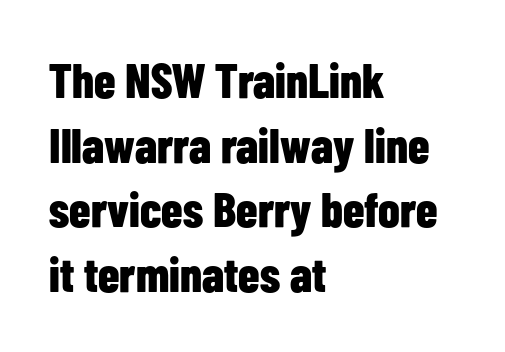
The image shows 49 px bold, condensed sans-serif type, upright; set left-aligned, normal line spacing (1.32x), normal letter spacing, not underlined; low stroke contrast and a medium x-height.
